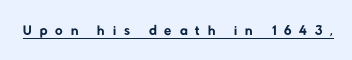
The image shows 21 px text type; set unusually wide letter spacing (+0.38 em), underlined.
